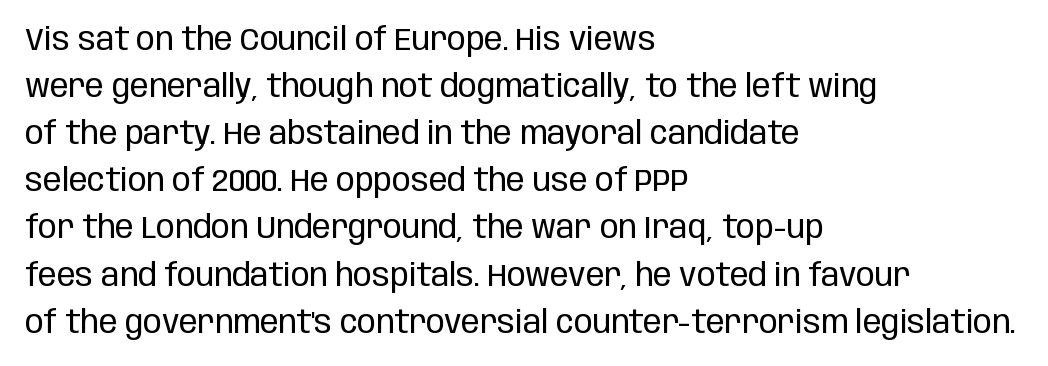
{"serif": "no", "italic": "no", "bold": "no", "weight": "regular", "width": "condensed", "stroke_contrast": "low", "x_height": "large", "monospaced": "no", "underline": "no", "align": "left", "line_spacing": "normal", "line_spacing_ratio": 1.52, "letter_spacing": "normal", "letter_spacing_em": 0.0, "glyph_px": 31}
